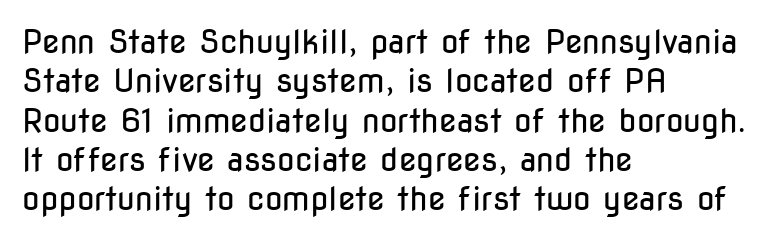
Nope, no serifs anywhere on these letters. The string is rendered with underlining switched off. Short note: letters normally spaced. This reads as an unemphasized weight, regular at the heaviest.
